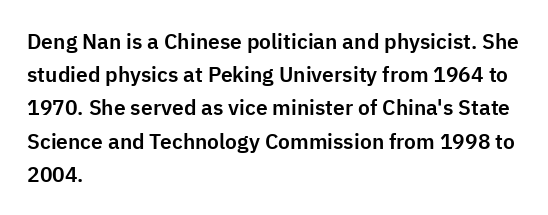
{"italic": "no", "underline": "no", "align": "left", "line_spacing": "normal", "line_spacing_ratio": 1.58, "letter_spacing": "normal", "letter_spacing_em": 0.0, "glyph_px": 21}
